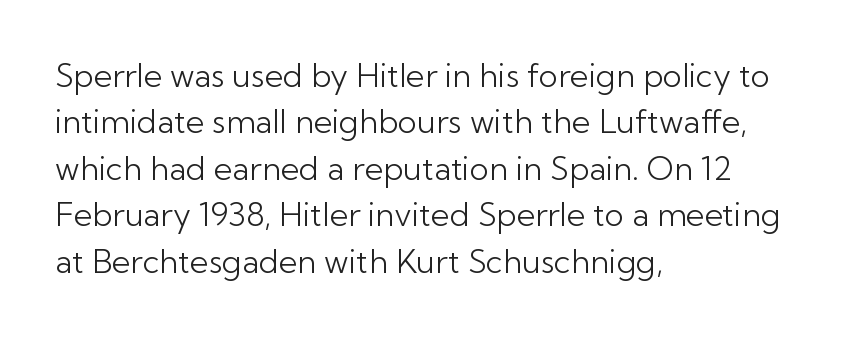
Q: Is the text bold? A: No.
Q: Is the text italic (slanted)? A: No, it is upright.
Q: Is the typeface a serif or a sans-serif typeface? A: Sans-serif.
Q: Is the text underlined? A: No.
Q: How is the paragraph aligned? A: Left-aligned.
Q: Is the spacing between letters normal or unusually wide? A: Normal.
Q: Is the spacing between lines tight, normal or loose? A: Normal.
Q: Width (condensed, normal, or wide)? A: Normal.
Q: Stroke contrast? A: Low.
Q: x-height? A: Medium.
Q: Monospaced? A: No.
